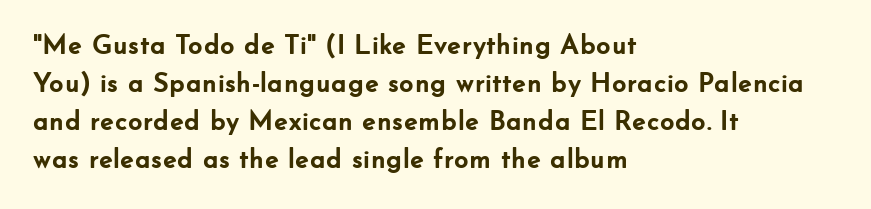
Q: Is the text bold? A: Yes.
Q: Is the text italic (slanted)? A: No, it is upright.
Q: Is the typeface a serif or a sans-serif typeface? A: Sans-serif.
Q: Is the text underlined? A: No.
Q: How is the paragraph aligned? A: Left-aligned.
Q: Is the spacing between letters normal or unusually wide? A: Normal.
Q: Is the spacing between lines tight, normal or loose? A: Normal.
Q: Width (condensed, normal, or wide)? A: Normal.
Q: Stroke contrast? A: Low.
Q: x-height? A: Small.
Q: Monospaced? A: No.
